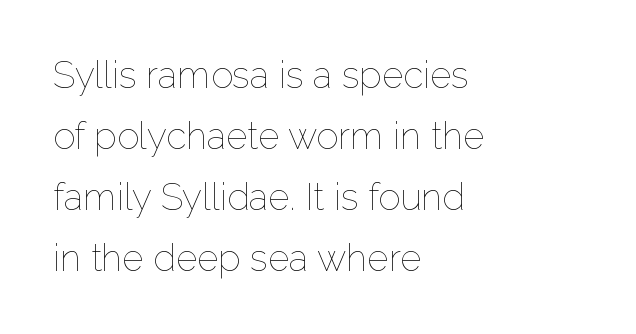
Glance below the letters and you will spot only blank space. Line beginnings align vertically; line endings do not. Spacing verdict: proportional, widths tailored to each character. Italic? Not at all — the glyphs are vertical. The passage shown stacks its lines at a standard gap.
